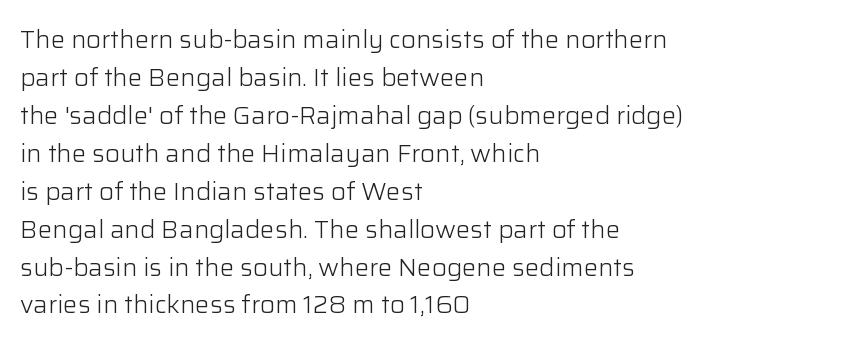
The image shows 24 px text type, upright; set left-aligned, normal line spacing (1.58x), normal letter spacing, not underlined.
